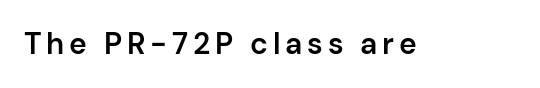
These lines are rendered in a variable-pitch font. Compared with an ordinary text face, these strokes are moderately heavier — a semibold. The type family on display is of the sans-serif kind. Anything drawn beneath the words? Only blank space. These lines were composed using upright roman letters.
